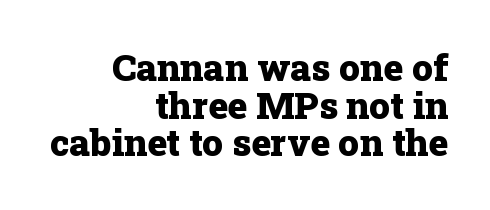
{"serif": "yes", "italic": "no", "bold": "yes", "weight": "heavy", "width": "normal", "stroke_contrast": "low", "x_height": "medium", "monospaced": "no", "underline": "no", "align": "right", "line_spacing": "tight", "line_spacing_ratio": 1.02, "letter_spacing": "normal", "letter_spacing_em": 0.0, "glyph_px": 37}
